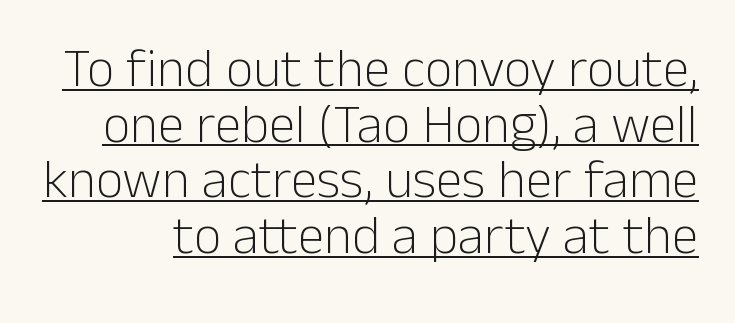
Q: Is the text bold? A: No.
Q: Is the text italic (slanted)? A: No, it is upright.
Q: Is the typeface a serif or a sans-serif typeface? A: Sans-serif.
Q: Is the text underlined? A: Yes.
Q: Is the spacing between letters normal or unusually wide? A: Normal.
Q: Is the spacing between lines tight, normal or loose? A: Tight.
Q: Width (condensed, normal, or wide)? A: Normal.
Q: Stroke contrast? A: Low.
Q: x-height? A: Medium.
Q: Monospaced? A: No.
